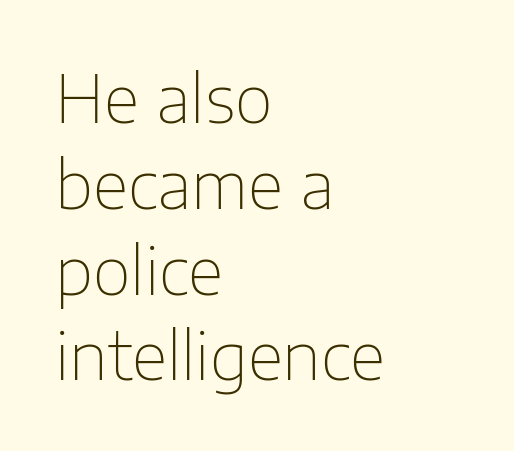
Q: Is the text bold? A: No.
Q: Is the text italic (slanted)? A: No, it is upright.
Q: Is the typeface a serif or a sans-serif typeface? A: Sans-serif.
Q: Is the text underlined? A: No.
Q: How is the paragraph aligned? A: Left-aligned.
Q: Is the spacing between letters normal or unusually wide? A: Normal.
Q: Is the spacing between lines tight, normal or loose? A: Normal.
Q: Width (condensed, normal, or wide)? A: Normal.
Q: Stroke contrast? A: Low.
Q: x-height? A: Medium.
Q: Monospaced? A: No.
